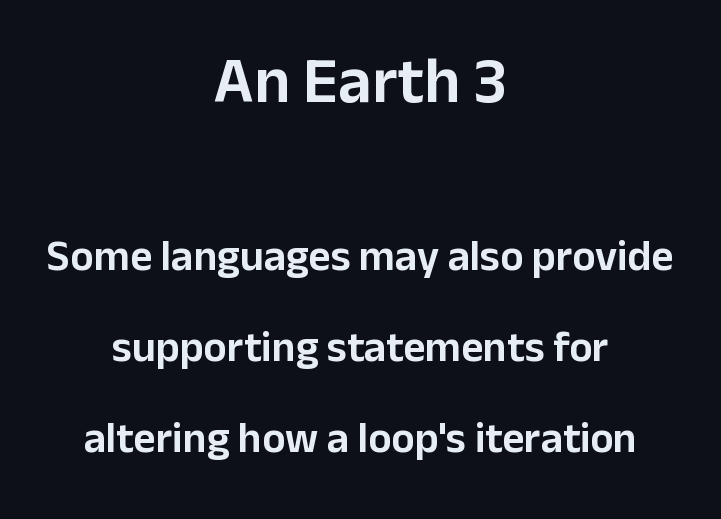
{"serif": "no", "italic": "no", "width": "normal", "stroke_contrast": "low", "x_height": "medium", "monospaced": "no", "underline": "no", "align": "center", "line_spacing": "loose", "line_spacing_ratio": 2.12, "letter_spacing": "normal", "letter_spacing_em": 0.0, "larger_block": "first", "size_ratio": 1.51, "glyph_px": 65}
